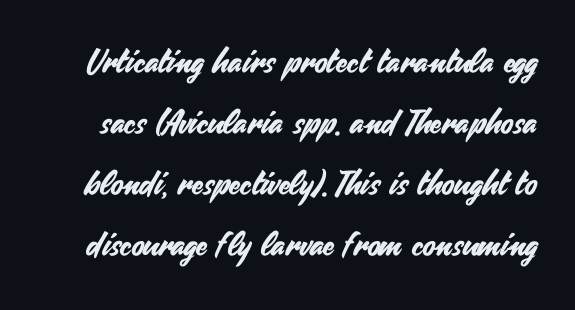
{"serif": "no", "width": "normal", "stroke_contrast": "medium", "x_height": "small", "monospaced": "no", "underline": "no", "line_spacing_ratio": 1.85, "letter_spacing": "normal", "letter_spacing_em": 0.0, "glyph_px": 33}
